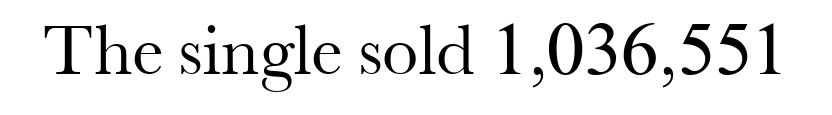
The image shows 73 px regular-weight serif type, upright; set normal letter spacing, not underlined; medium stroke contrast and a small x-height.
